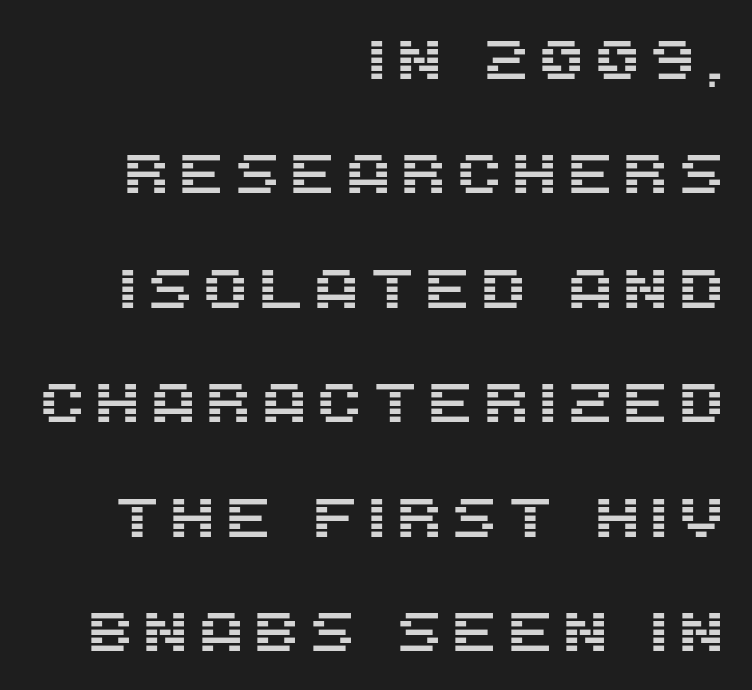
The letters carry no serifs — their stems end cleanly without finishing strokes. Do the letters lean? They stand straight. Leading is clearly above the norm, producing a sparse column. Do the characters align in a grid? No, the font is proportional. Line endings align vertically; line beginnings do not.
